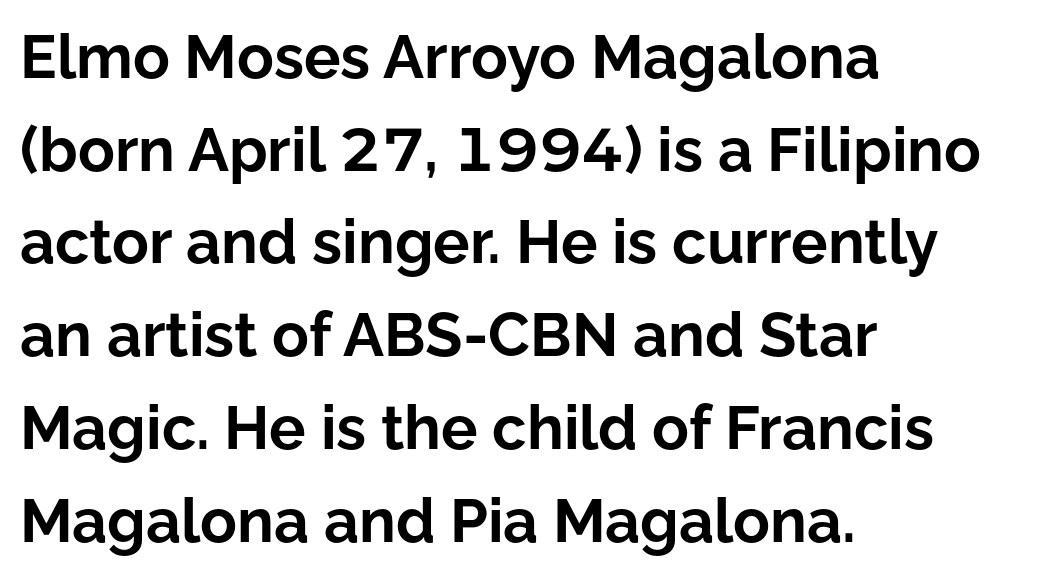
Q: Is the text bold? A: Yes.
Q: Is the text italic (slanted)? A: No, it is upright.
Q: Is the typeface a serif or a sans-serif typeface? A: Sans-serif.
Q: Is the text underlined? A: No.
Q: How is the paragraph aligned? A: Left-aligned.
Q: Is the spacing between letters normal or unusually wide? A: Normal.
Q: Is the spacing between lines tight, normal or loose? A: Normal.
Q: Width (condensed, normal, or wide)? A: Normal.
Q: Stroke contrast? A: Low.
Q: x-height? A: Medium.
Q: Monospaced? A: No.
